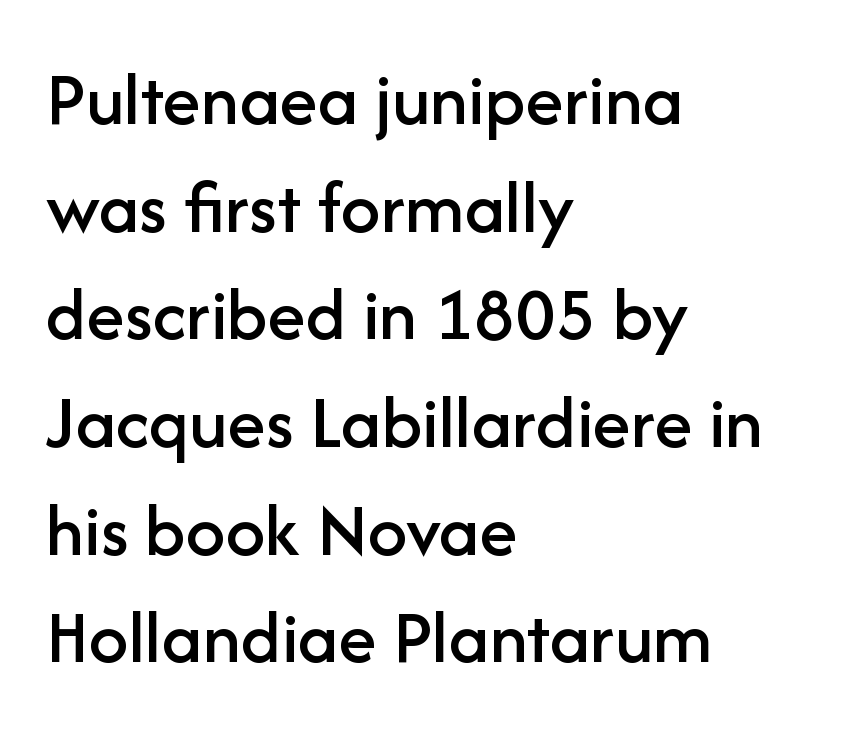
Characters follow at the spacing the type designer built in. Underline: absent. The lettering stays uniformly vertical, giving the passage a roman look. The typeface chosen for these lines omits serifs. Here the designer chose a conventional face with non-uniform glyph widths.
